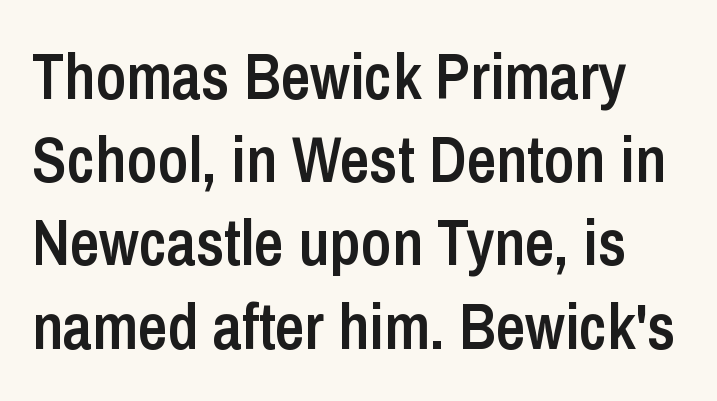
The image shows 64 px semibold, condensed sans-serif type, upright; set normal line spacing (1.3x), normal letter spacing, not underlined; low stroke contrast and a medium x-height.
